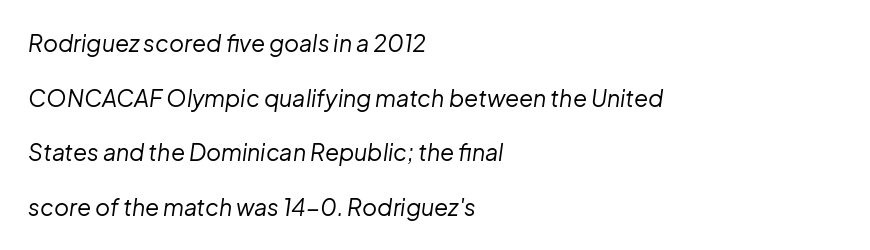
Q: Is the text bold? A: No.
Q: Is the text italic (slanted)? A: Yes, it leans right by about 8 degrees.
Q: Is the text underlined? A: No.
Q: How is the paragraph aligned? A: Left-aligned.
Q: Is the spacing between letters normal or unusually wide? A: Normal.
Q: Is the spacing between lines tight, normal or loose? A: Loose.
